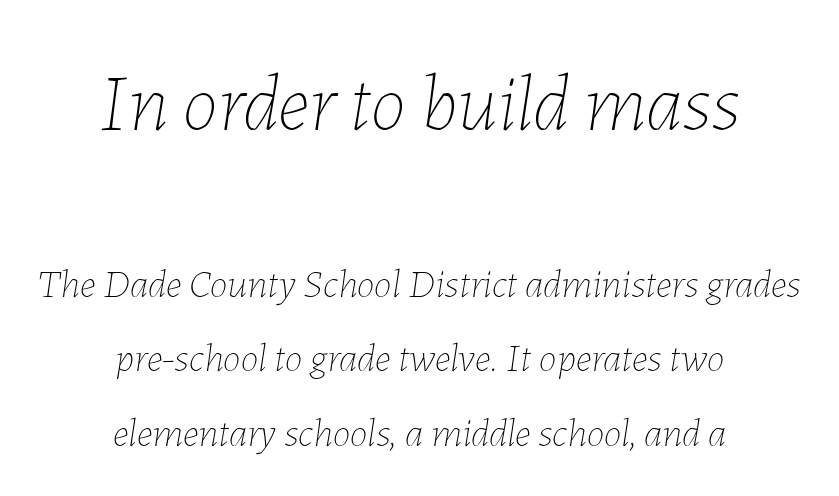
Whoever set this made the first block the dominant, larger element. Nothing heavy about these letters — not bold at all. Spacing between characters is what you'd get straight out of the box. These lines stack symmetrically, like a column narrowing and widening about its center. Each row of text sits above clean, open space. Think of a printed novel: that variable character pitch is what you see here.
